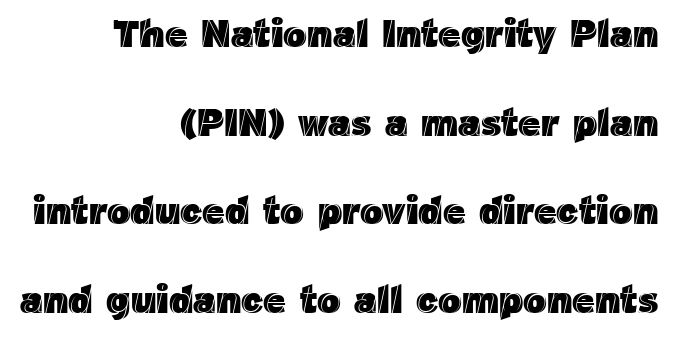
Vertical spacing — loose. The passage shown is not underscored anywhere. Notice how the stems are strictly vertical — no italics here. The rendering uses natural spacing where letterforms have individual widths. The text block is weighted toward the right margin, trailing off unevenly leftward.
